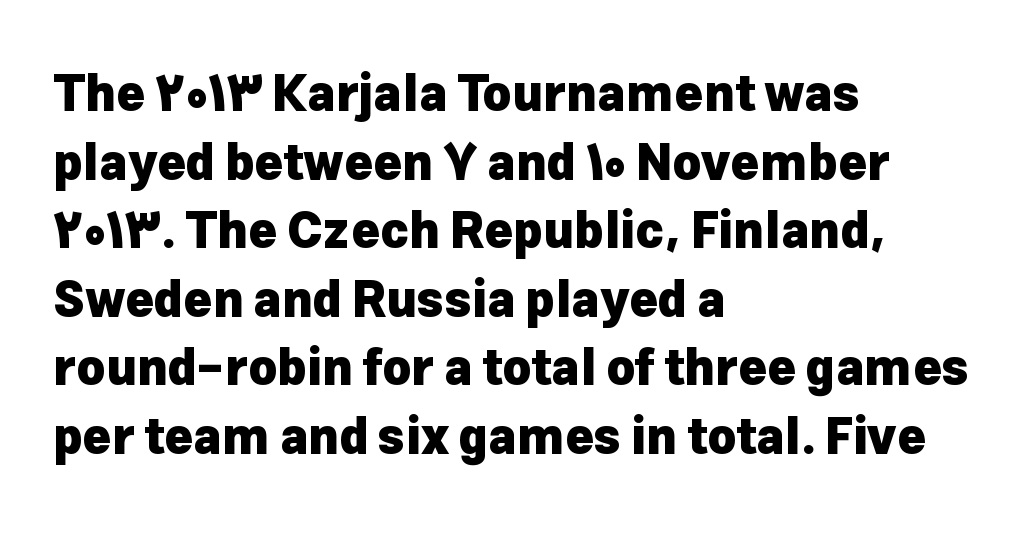
The image shows 49 px heavy sans-serif type, upright; set left-aligned, normal line spacing (1.4x), normal letter spacing, not underlined; low stroke contrast and a medium x-height.
